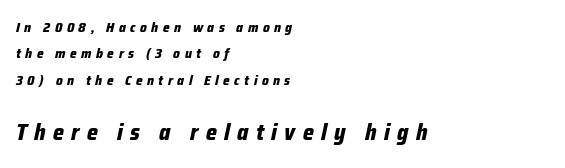
Q: Is the text bold? A: Yes.
Q: Is the text italic (slanted)? A: Yes, it leans right by about 12 degrees.
Q: Is the text underlined? A: No.
Q: How is the paragraph aligned? A: Left-aligned.
Q: Is the spacing between letters normal or unusually wide? A: Unusually wide.
Q: Which block of text is set in a larger size, the first (top) or the second (bottom)? A: The second (bottom) one.
